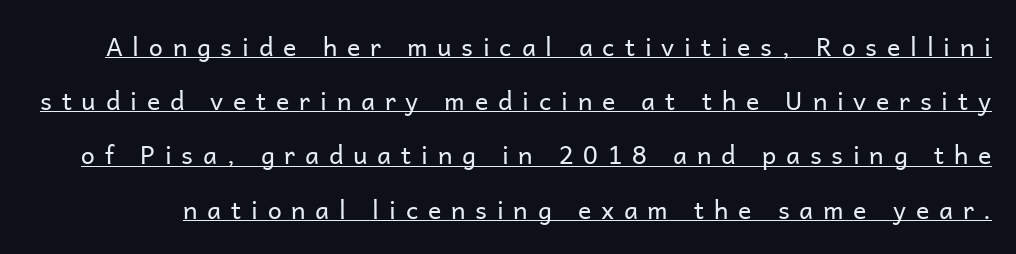
Designer's note — italics off, roman on. The string is rendered with underlining switched on. How would I describe the line gaps? Wide and relaxed. This reads as an unemphasized weight, regular at the heaviest. The letters are spread apart with noticeably loose tracking.
